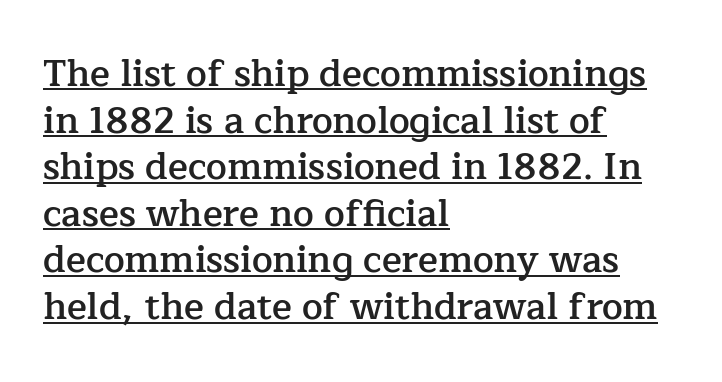
The image shows 37 px semibold serif type, upright; set left-aligned, normal line spacing (1.26x), normal letter spacing, underlined; low stroke contrast and a medium x-height.
